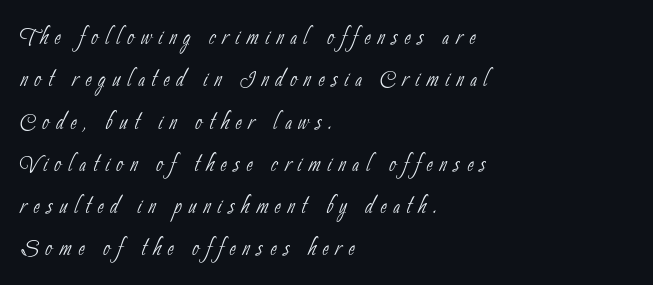
{"serif": "no", "bold": "no", "weight": "thin", "width": "condensed", "stroke_contrast": "low", "x_height": "small", "monospaced": "no", "underline": "no", "align": "left", "line_spacing": "normal", "line_spacing_ratio": 1.41, "letter_spacing": "wide", "letter_spacing_em": 0.23, "glyph_px": 30}
